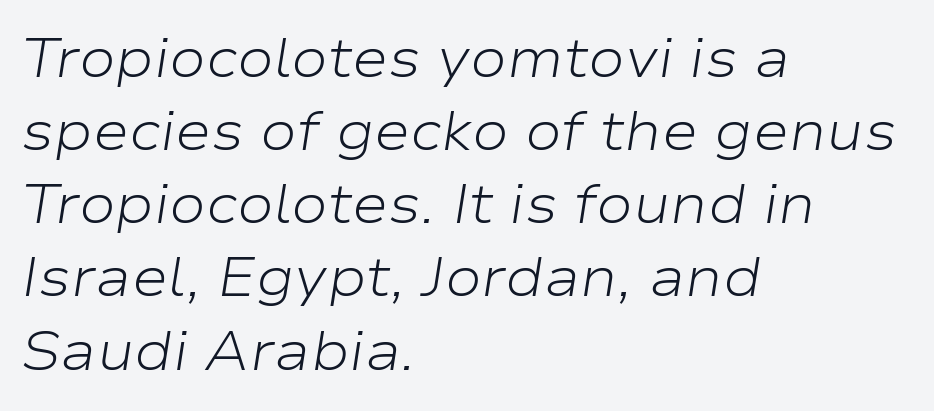
The image shows 55 px light, wide type, italic (leaning right); set left-aligned, normal line spacing (1.33x), normal letter spacing, not underlined; low stroke contrast and a medium x-height.
